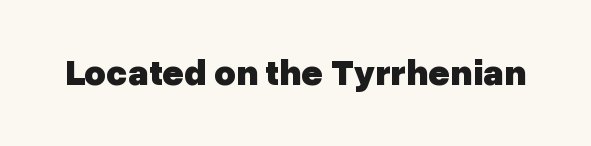
Character widths vary here, with narrow letters taking less room than wide ones. To sum up the face: it is a sans, with no serifs. A clean baseline with only descenders dipping below it. Its strokes are broad and dark, the hallmark of bold type. Caption: standard tracking, unaltered.
